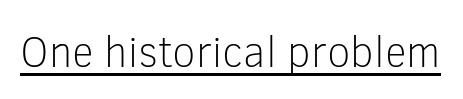
The image shows 43 px light sans-serif type, upright; set normal letter spacing, underlined; low stroke contrast and a medium x-height.
